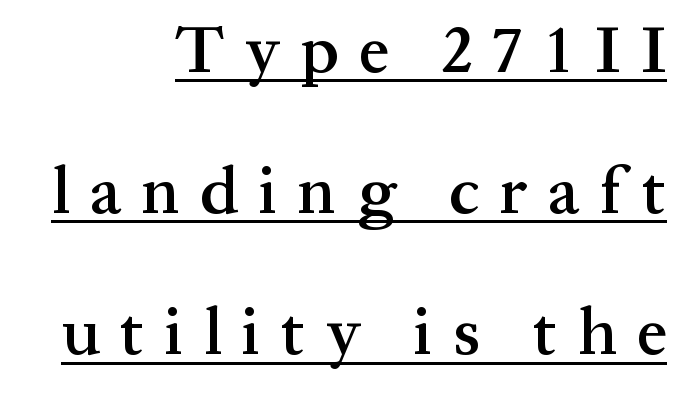
Q: Is the text bold? A: Semi-bold.
Q: Is the text italic (slanted)? A: No, it is upright.
Q: Is the typeface a serif or a sans-serif typeface? A: Serif.
Q: Is the text underlined? A: Yes.
Q: How is the paragraph aligned? A: Right-aligned.
Q: Is the spacing between letters normal or unusually wide? A: Unusually wide.
Q: Is the spacing between lines tight, normal or loose? A: Loose.
Q: Width (condensed, normal, or wide)? A: Normal.
Q: Stroke contrast? A: Medium.
Q: x-height? A: Medium.
Q: Monospaced? A: No.
